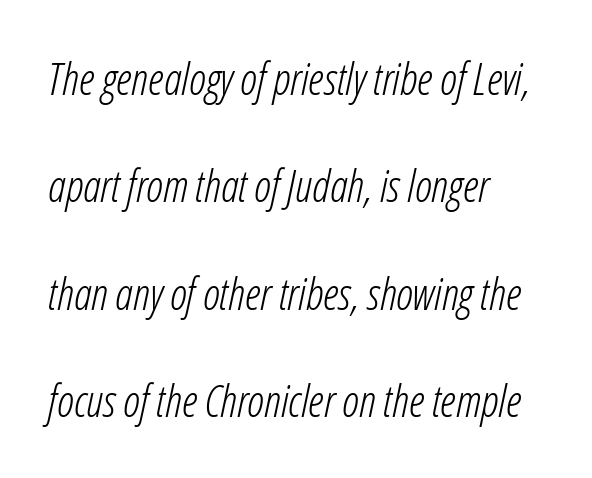
The image shows 44 px light, condensed type, italic (leaning right); set left-aligned, loose line spacing (2.44x), normal letter spacing, not underlined; low stroke contrast and a medium x-height.
